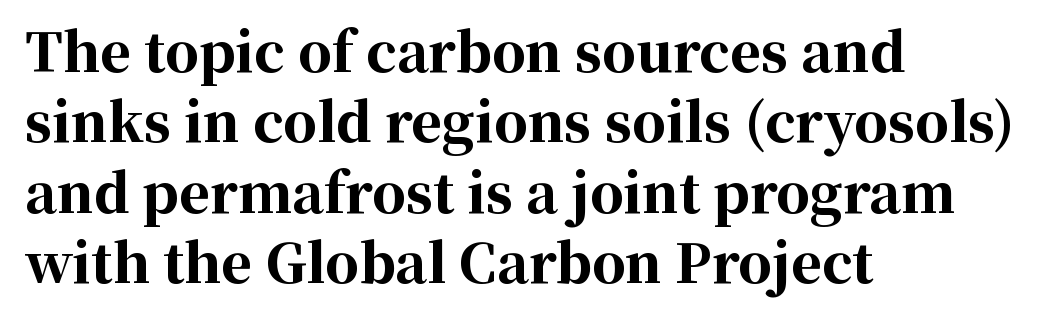
{"serif": "yes", "italic": "no", "bold": "yes", "weight": "bold", "width": "normal", "stroke_contrast": "high", "x_height": "medium", "monospaced": "no", "underline": "no", "align": "left", "line_spacing": "normal", "line_spacing_ratio": 1.33, "letter_spacing": "normal", "letter_spacing_em": 0.0, "glyph_px": 53}
